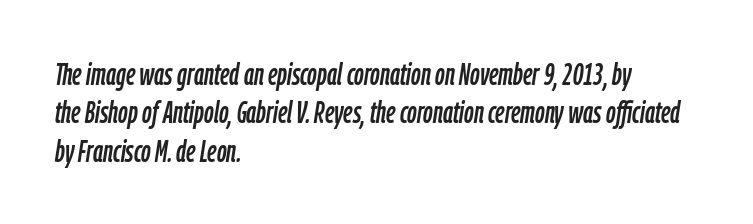
The image shows 30 px condensed type, italic (leaning right); set left-aligned, normal line spacing (1.28x), normal letter spacing, not underlined; low stroke contrast and a medium x-height.
